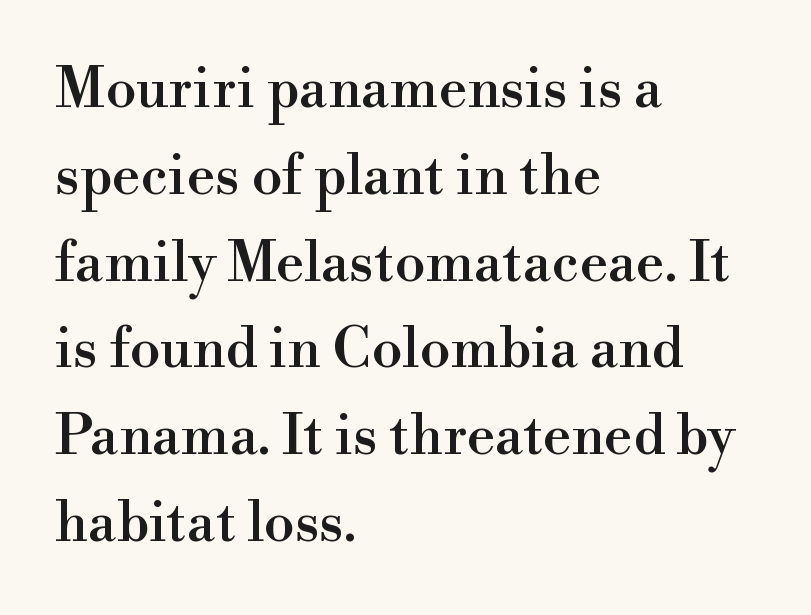
{"serif": "yes", "italic": "no", "width": "normal", "stroke_contrast": "high", "x_height": "small", "monospaced": "no", "underline": "no", "align": "left", "line_spacing": "normal", "line_spacing_ratio": 1.55, "letter_spacing": "normal", "letter_spacing_em": 0.0, "glyph_px": 56}
